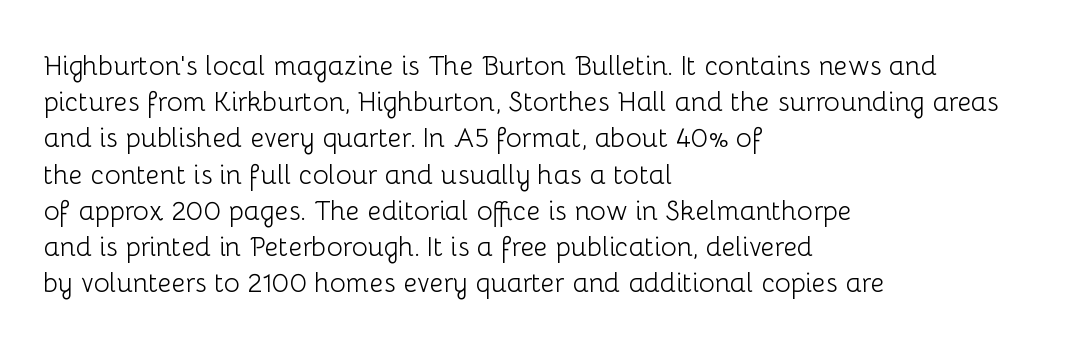
Q: Is the text bold? A: No.
Q: Is the text italic (slanted)? A: No, it is upright.
Q: Is the text underlined? A: No.
Q: How is the paragraph aligned? A: Left-aligned.
Q: Is the spacing between letters normal or unusually wide? A: Normal.
Q: Is the spacing between lines tight, normal or loose? A: Normal.
